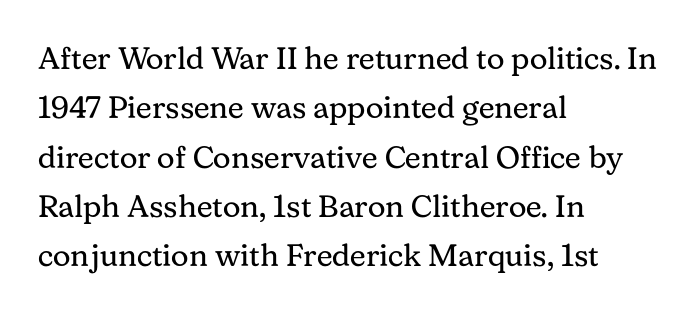
{"serif": "yes", "italic": "no", "bold": "no", "weight": "regular", "width": "normal", "stroke_contrast": "medium", "x_height": "medium", "monospaced": "no", "underline": "no", "align": "left", "line_spacing": "normal", "line_spacing_ratio": 1.59, "letter_spacing": "normal", "letter_spacing_em": 0.0, "glyph_px": 31}
